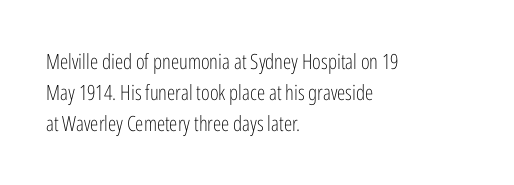
Q: Is the text bold? A: No.
Q: Is the text italic (slanted)? A: No, it is upright.
Q: Is the text underlined? A: No.
Q: How is the paragraph aligned? A: Left-aligned.
Q: Is the spacing between letters normal or unusually wide? A: Normal.
Q: Is the spacing between lines tight, normal or loose? A: Normal.
